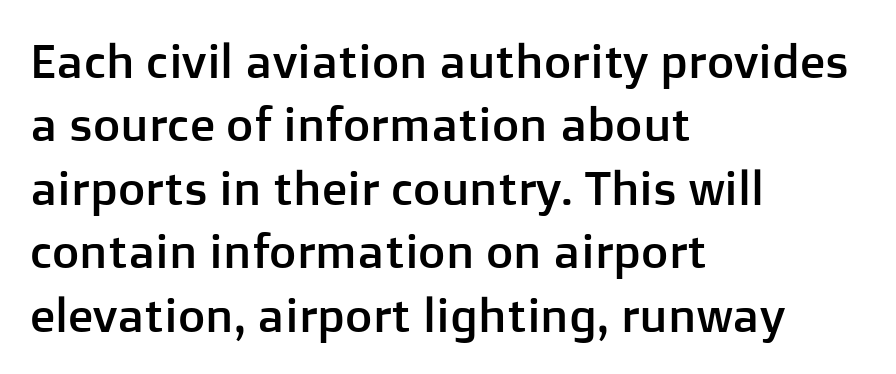
Q: Is the text italic (slanted)? A: No, it is upright.
Q: Is the typeface a serif or a sans-serif typeface? A: Sans-serif.
Q: Is the text underlined? A: No.
Q: How is the paragraph aligned? A: Left-aligned.
Q: Is the spacing between letters normal or unusually wide? A: Normal.
Q: Is the spacing between lines tight, normal or loose? A: Normal.
Q: Width (condensed, normal, or wide)? A: Normal.
Q: Stroke contrast? A: Low.
Q: x-height? A: Medium.
Q: Monospaced? A: No.
